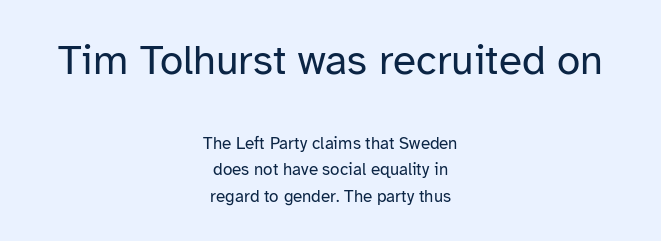
Q: Is the text bold? A: No.
Q: Is the text italic (slanted)? A: No, it is upright.
Q: Is the typeface a serif or a sans-serif typeface? A: Sans-serif.
Q: Is the text underlined? A: No.
Q: How is the paragraph aligned? A: Centered.
Q: Is the spacing between letters normal or unusually wide? A: Normal.
Q: Is the spacing between lines tight, normal or loose? A: Normal.
Q: Which block of text is set in a larger size, the first (top) or the second (bottom)? A: The first (top) one.
Q: Width (condensed, normal, or wide)? A: Normal.
Q: Stroke contrast? A: Low.
Q: x-height? A: Medium.
Q: Monospaced? A: No.
